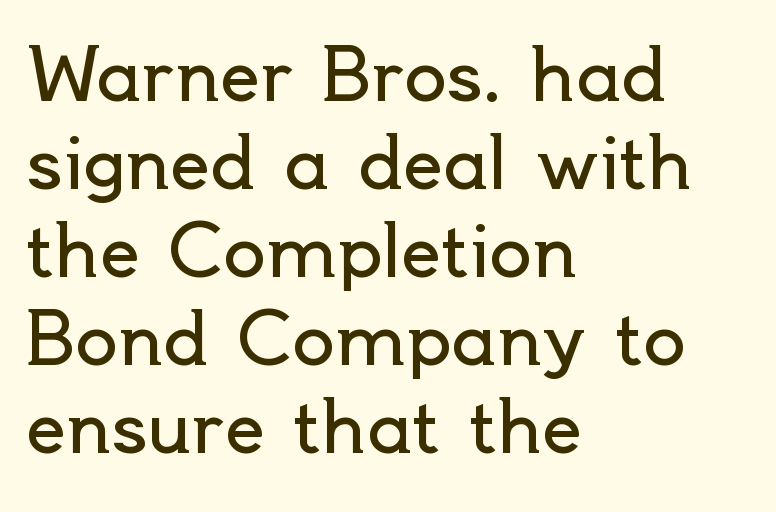
{"serif": "no", "italic": "no", "bold": "no", "weight": "regular", "width": "normal", "x_height": "small", "monospaced": "no", "underline": "no", "align": "left", "line_spacing_ratio": 1.24, "letter_spacing": "normal", "letter_spacing_em": 0.0, "glyph_px": 71}
